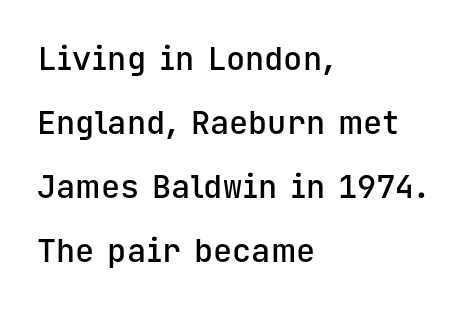
When letters stand straight like this, we call the style roman or upright. Words appear dense and cohesive because spacing is normal. Type style note: lacks serifs. If you drew a ruler down the left edge, every line would touch it.
